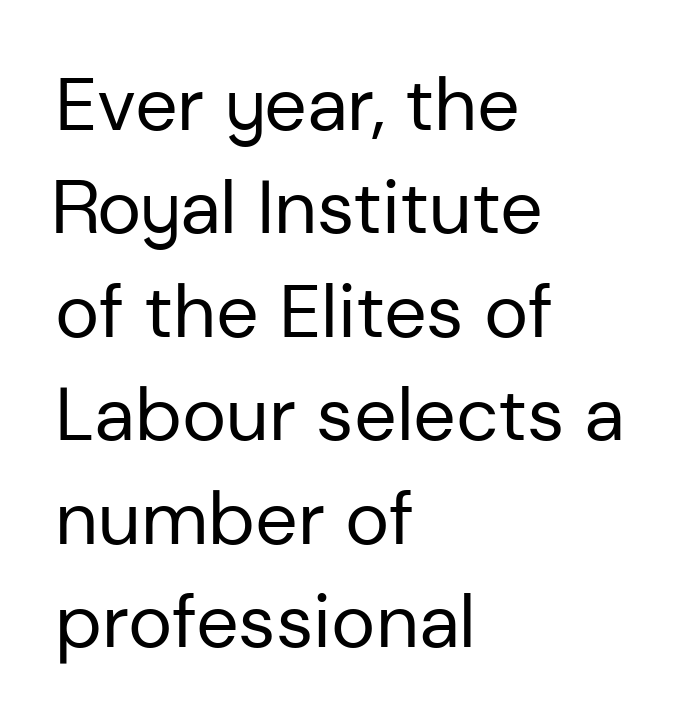
The lines are quadded left. The space between consecutive lines is moderate. Words appear dense and cohesive because spacing is normal. Honestly, there is no underline to notice here at all. This is sans-serif lettering, the kind often seen on screens and signage.
